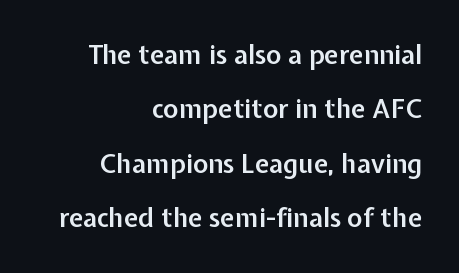
{"italic": "no", "bold": "semi", "underline": "no", "align": "right", "line_spacing": "loose", "line_spacing_ratio": 2.09, "letter_spacing": "normal", "letter_spacing_em": 0.0, "glyph_px": 26}
